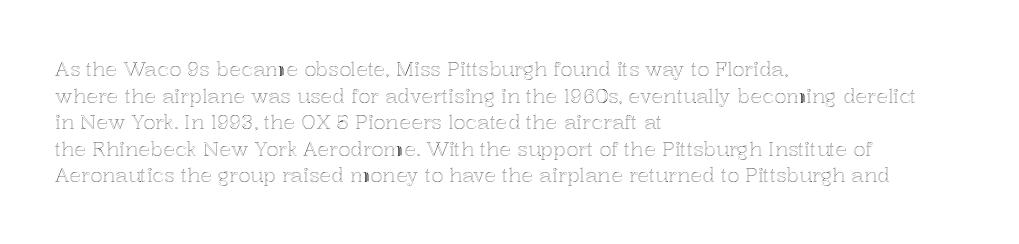
Which margin do the lines hug? The left one — the right edge is uneven. Do the letters lean? They stand straight. Students, note that the glyphs here touch the page at normal intervals. The block of text has a typical density, with ordinary space between rows. Unmarked baselines from the first word to the last.
